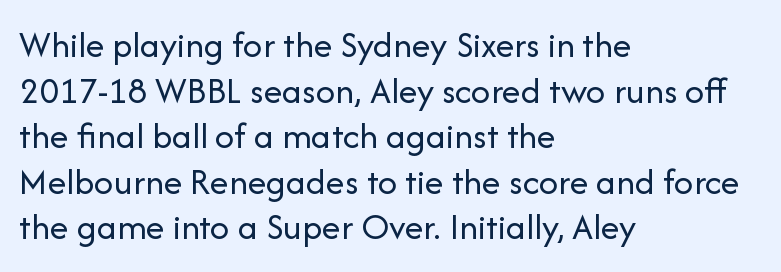
Alignment: flush left. The specimen omits any rule beneath the text block's lines. In terms of posture, this sample is upright. Nothing unusual about the tracking: characters are spaced as the font intends. Varying glyph widths throughout — classic text-font behaviour. Regarding serifs, this sample does without them.
